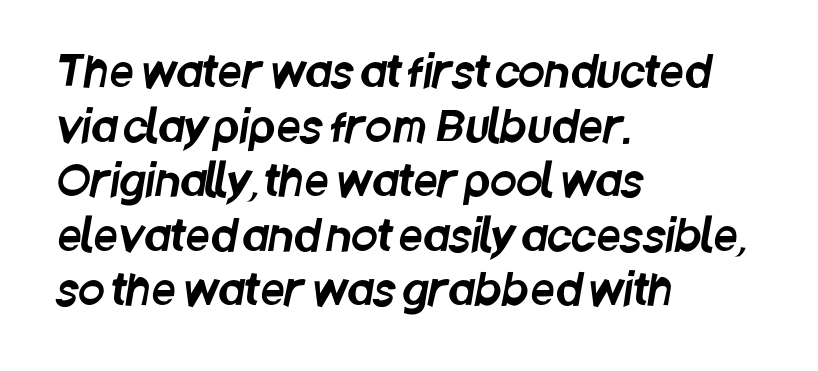
Q: Is the typeface a serif or a sans-serif typeface? A: Sans-serif.
Q: Is the text underlined? A: No.
Q: How is the paragraph aligned? A: Left-aligned.
Q: Is the spacing between letters normal or unusually wide? A: Normal.
Q: Is the spacing between lines tight, normal or loose? A: Normal.
Q: Width (condensed, normal, or wide)? A: Condensed.
Q: Stroke contrast? A: Low.
Q: x-height? A: Large.
Q: Monospaced? A: No.
